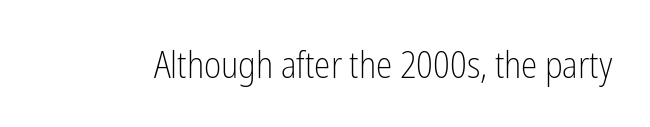
{"serif": "no", "italic": "no", "bold": "no", "weight": "light", "width": "condensed", "stroke_contrast": "low", "x_height": "medium", "monospaced": "no", "underline": "no", "letter_spacing": "normal", "letter_spacing_em": 0.0, "glyph_px": 37}
